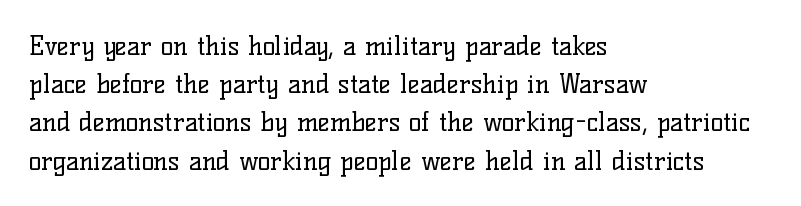
The image shows 26 px text type, upright; set left-aligned, normal line spacing (1.47x), normal letter spacing, not underlined.
